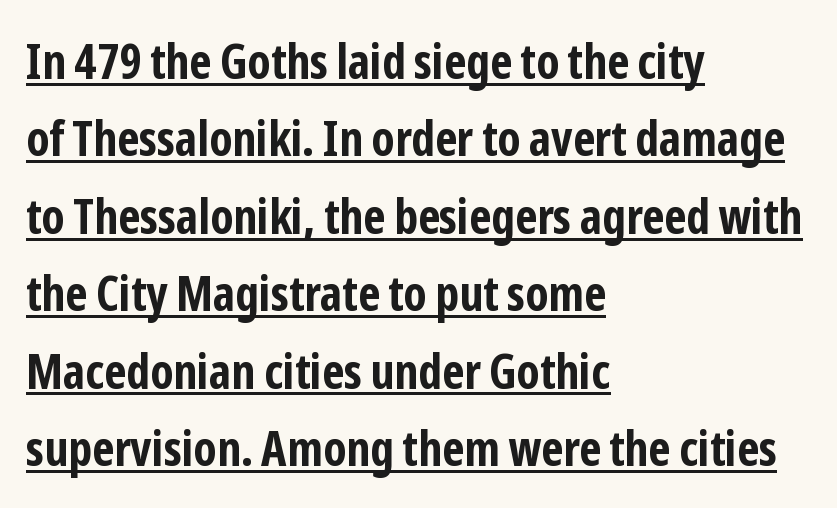
The image shows 49 px bold, condensed sans-serif type, upright; set left-aligned, normal line spacing (1.58x), normal letter spacing, underlined; low stroke contrast and a medium x-height.
